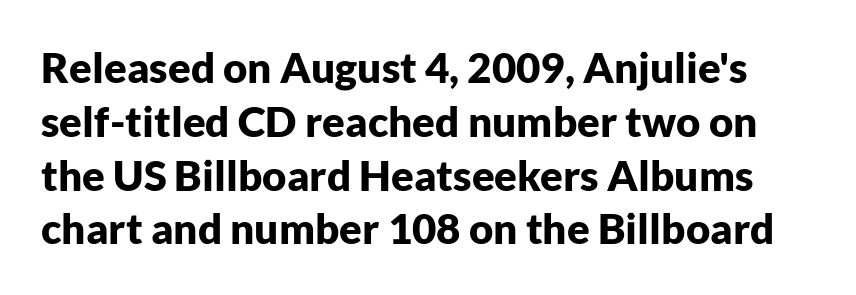
Q: Is the text bold? A: Yes.
Q: Is the text italic (slanted)? A: No, it is upright.
Q: Is the typeface a serif or a sans-serif typeface? A: Sans-serif.
Q: Is the text underlined? A: No.
Q: Is the spacing between letters normal or unusually wide? A: Normal.
Q: Is the spacing between lines tight, normal or loose? A: Normal.
Q: Width (condensed, normal, or wide)? A: Normal.
Q: Stroke contrast? A: Low.
Q: x-height? A: Medium.
Q: Monospaced? A: No.
